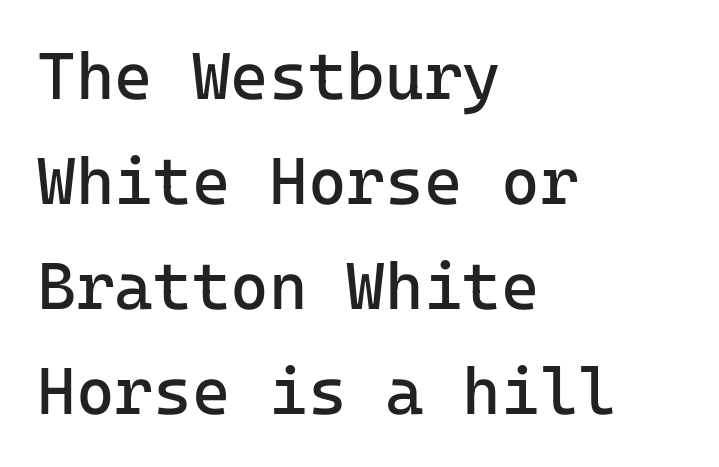
{"serif": "no", "italic": "no", "bold": "no", "weight": "regular", "width": "normal", "stroke_contrast": "low", "x_height": "medium", "underline": "no", "align": "left", "line_spacing": "normal", "line_spacing_ratio": 1.59, "letter_spacing": "normal", "letter_spacing_em": 0.0, "glyph_px": 66}
